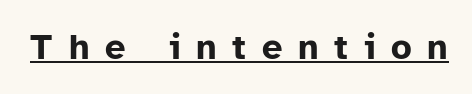
The image shows 36 px bold sans-serif type, upright; set unusually wide letter spacing (+0.44 em), underlined; low stroke contrast and a medium x-height.
